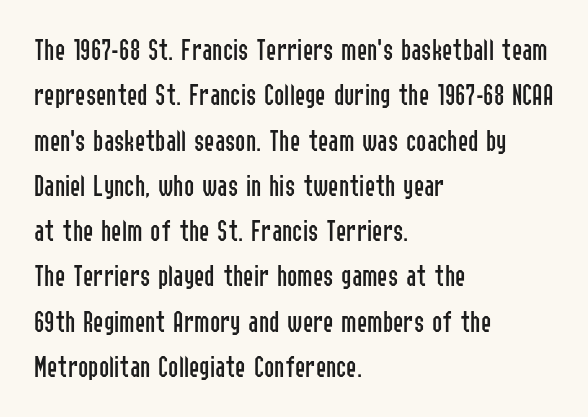
The image shows 31 px regular-weight, condensed sans-serif type, upright; set left-aligned, normal line spacing (1.46x), normal letter spacing, not underlined; low stroke contrast and a medium x-height.
